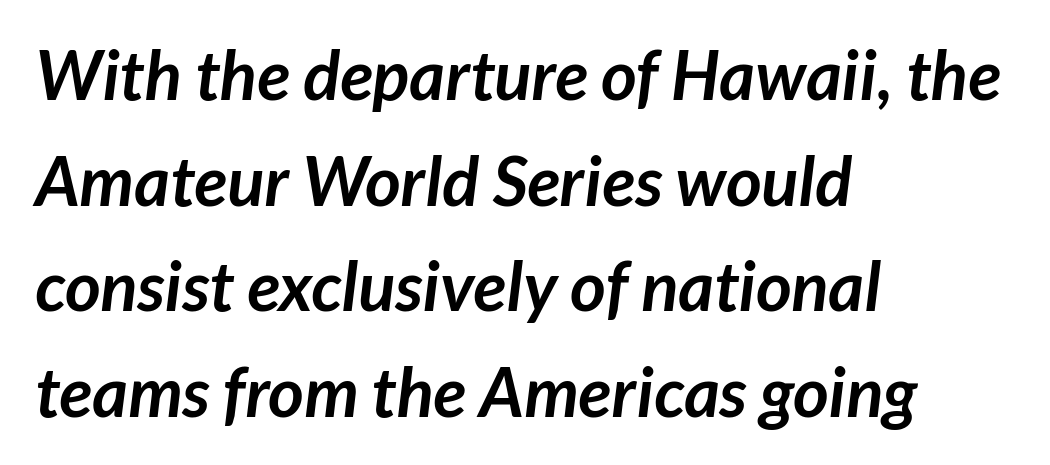
The image shows 69 px semibold sans-serif type; set left-aligned, normal line spacing (1.53x), normal letter spacing, not underlined; low stroke contrast and a medium x-height.
